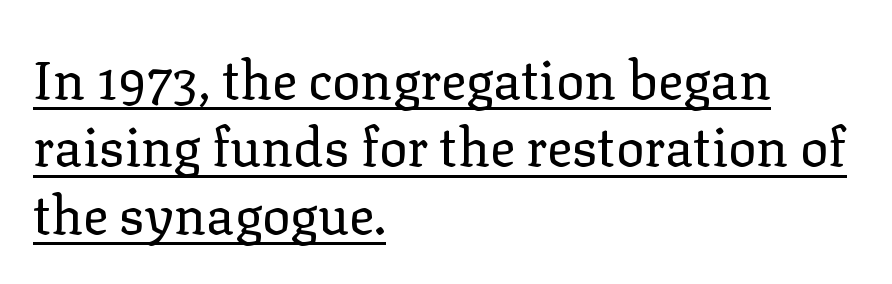
{"serif": "yes", "italic": "no", "bold": "no", "weight": "regular", "width": "normal", "stroke_contrast": "low", "x_height": "medium", "monospaced": "no", "underline": "yes", "align": "left", "line_spacing": "normal", "line_spacing_ratio": 1.27, "letter_spacing": "normal", "letter_spacing_em": 0.0, "glyph_px": 53}
